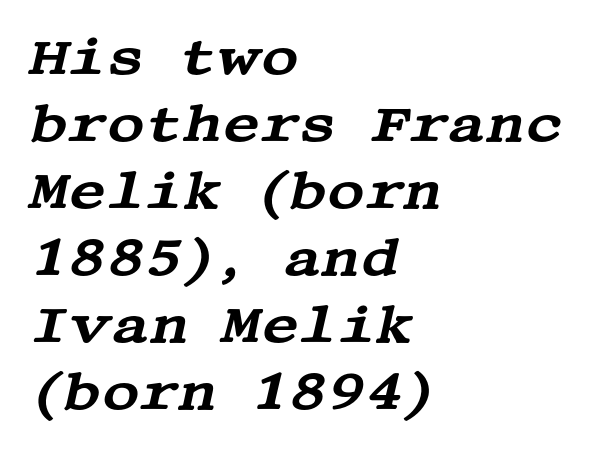
Q: Is the text italic (slanted)? A: Yes, it leans right by about 13 degrees.
Q: Is the typeface a serif or a sans-serif typeface? A: Serif.
Q: Is the text underlined? A: No.
Q: How is the paragraph aligned? A: Left-aligned.
Q: Is the spacing between letters normal or unusually wide? A: Normal.
Q: Is the spacing between lines tight, normal or loose? A: Normal.
Q: Width (condensed, normal, or wide)? A: Wide.
Q: Stroke contrast? A: Medium.
Q: x-height? A: Large.
